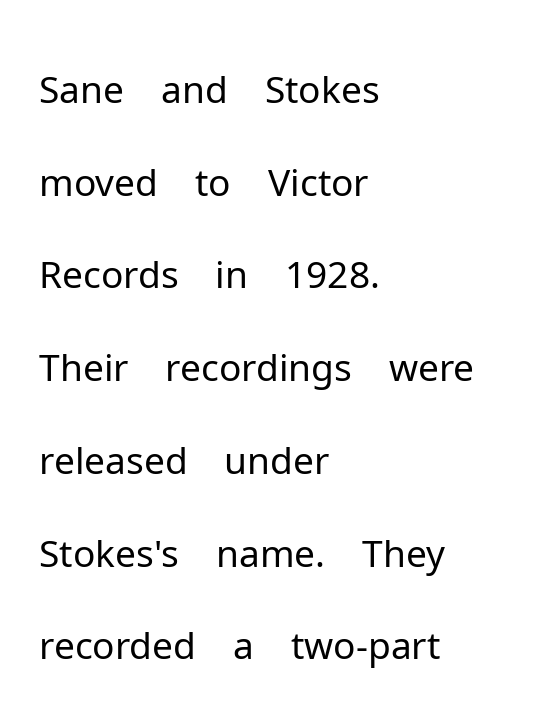
Left-aligned paragraph, ragged on the right. Descender tails drop into unmarked territory. A typesetter would call this zero additional tracking. The type family on display is of the sans-serif kind. The face looks like a standard text weight, possibly lighter. In terms of posture, this sample is upright.
